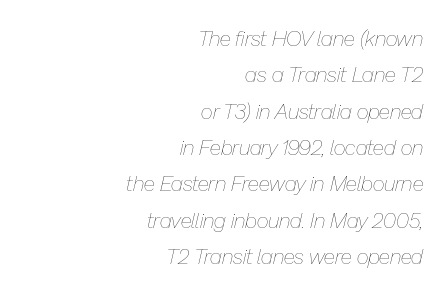
{"italic": "yes", "lean": "right", "slant_degrees": 13, "bold": "no", "underline": "no", "align": "right", "line_spacing_ratio": 1.73, "letter_spacing": "normal", "letter_spacing_em": 0.0, "glyph_px": 21}
